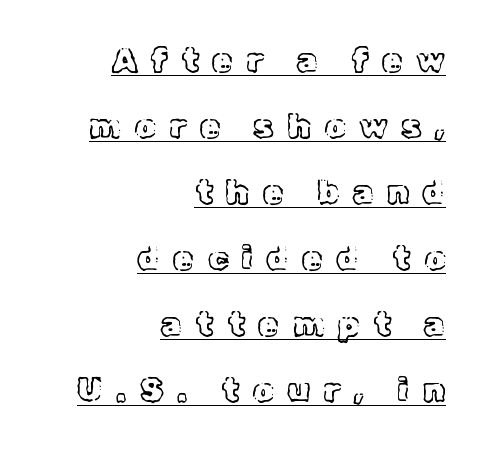
Italic: no, the glyphs are upright roman. The face used here is proportionally spaced, like ordinary book or web type. Leading: increased. Has an underline been added? It has.
